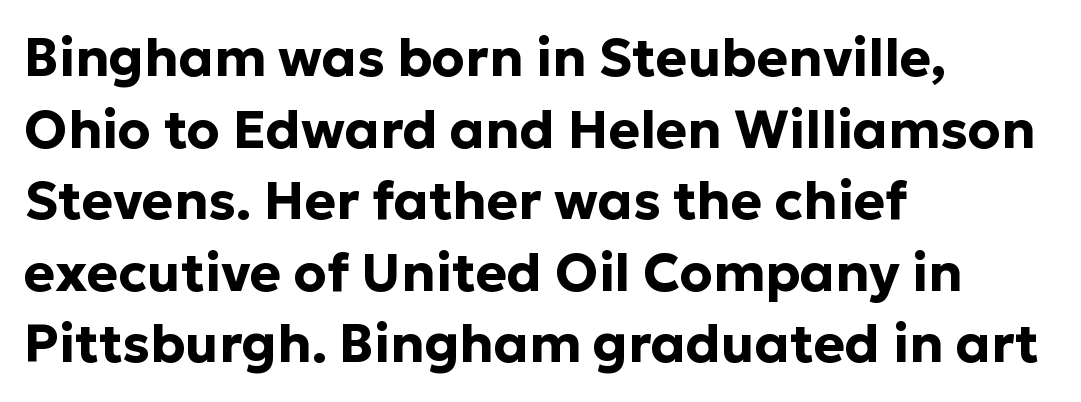
The image shows 53 px bold sans-serif type, upright; set left-aligned, normal line spacing (1.35x), normal letter spacing, not underlined; low stroke contrast and a medium x-height.
